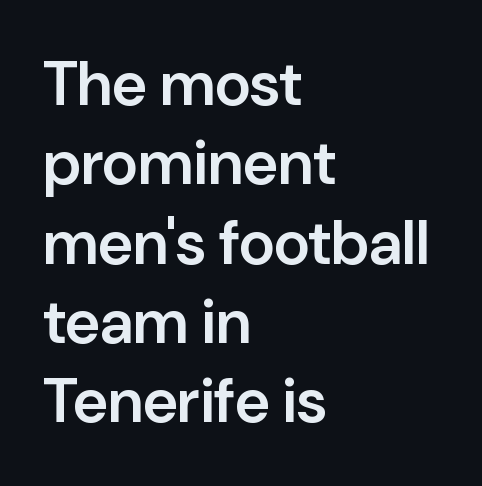
The image shows 62 px semibold sans-serif type, upright; set left-aligned, normal line spacing (1.28x), normal letter spacing, not underlined; low stroke contrast and a medium x-height.
